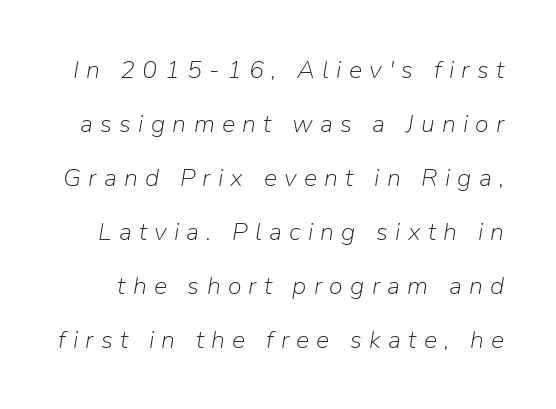
Check the space under the baseline: it is left empty. The specimen reads as italic at a glance. Stroke mass is kept to a normal reading level or below. Baseline-to-baseline distance is far greater than the letter height. What stands out about the letter spacing? Its width — letters are far apart.
